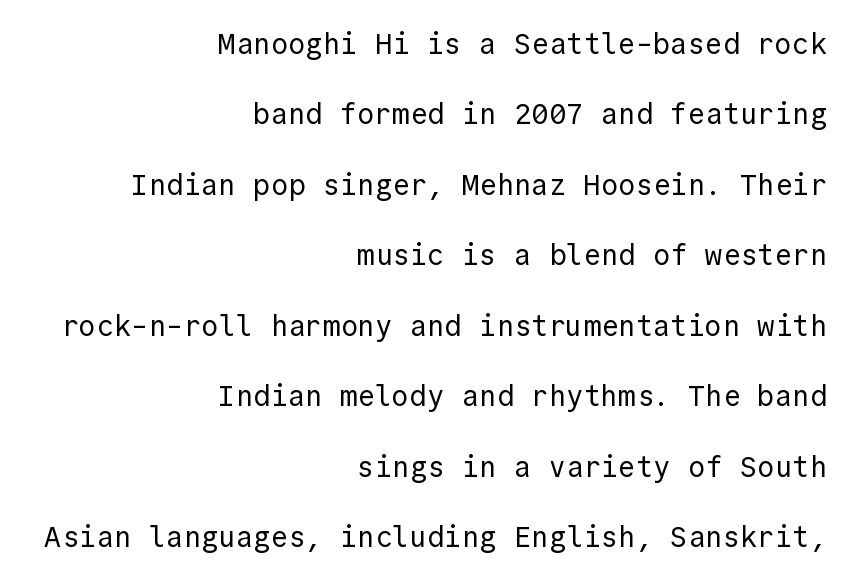
The typeface chosen for these lines omits serifs. What stands out about the letter spacing? Nothing — it is the standard amount. Layout note: lines flush right. Ordinary non-slanted type is in use. Do the characters align in a grid? Yes, the font is monospaced. The baseline area is clear.
